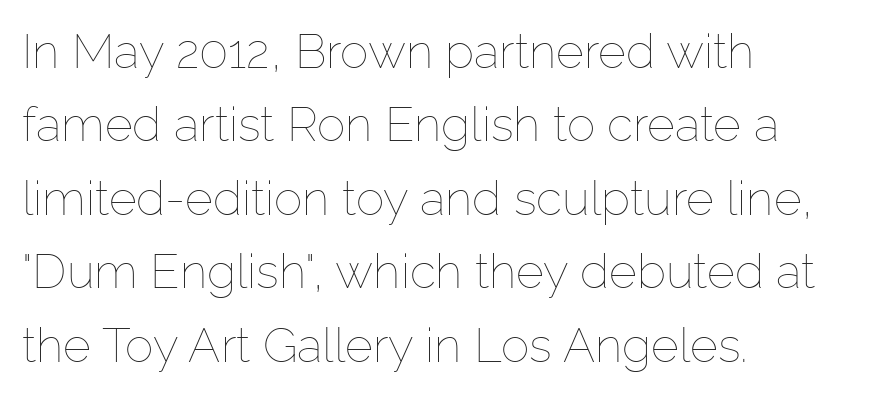
The image shows 48 px thin type, upright; set left-aligned, normal line spacing (1.53x), normal letter spacing, not underlined; low stroke contrast and a medium x-height.
